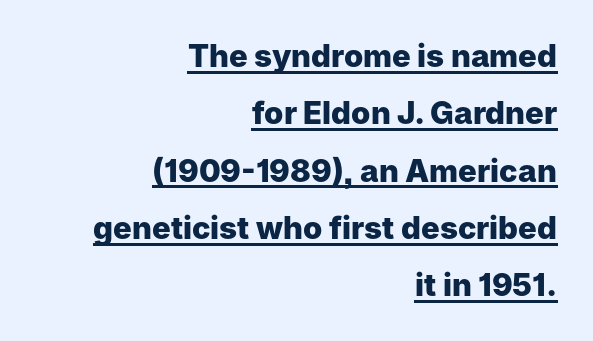
The face used here is rendered with its standard letterfit. The font's upright variant was chosen for this text. The rendering shows plain stroke endings on the letterforms — a sans-serif design. These lines are set flush right with a ragged left edge.
